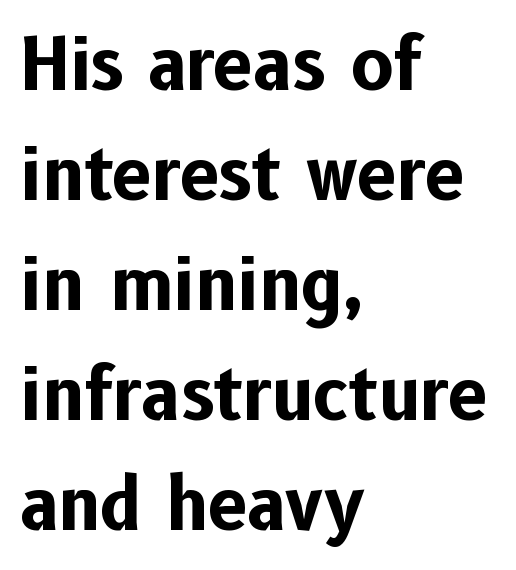
The image shows 71 px bold sans-serif type, upright; set left-aligned, normal line spacing (1.55x), normal letter spacing, not underlined; low stroke contrast and a medium x-height.
